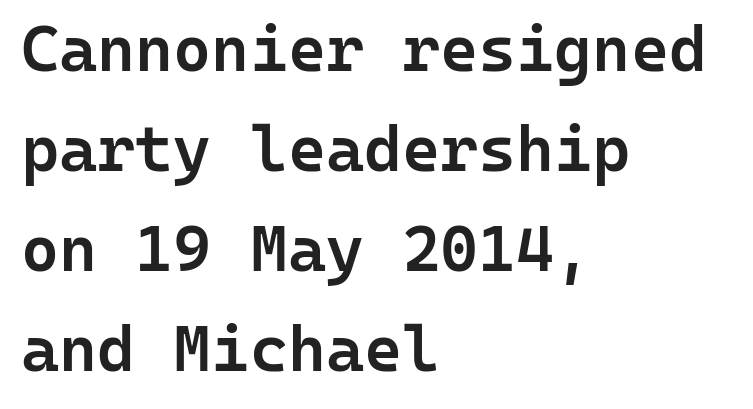
{"serif": "no", "italic": "no", "bold": "semi", "weight": "semibold", "width": "normal", "stroke_contrast": "low", "x_height": "medium", "monospaced": "yes", "underline": "no", "align": "left", "line_spacing": "normal", "line_spacing_ratio": 1.54, "letter_spacing": "normal", "letter_spacing_em": 0.0, "glyph_px": 65}
